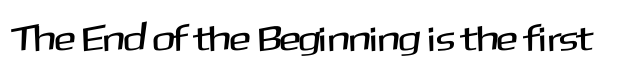
{"serif": "no", "italic": "no", "width": "normal", "stroke_contrast": "medium", "x_height": "medium", "monospaced": "no", "underline": "no", "letter_spacing": "normal", "letter_spacing_em": 0.0, "glyph_px": 36}
